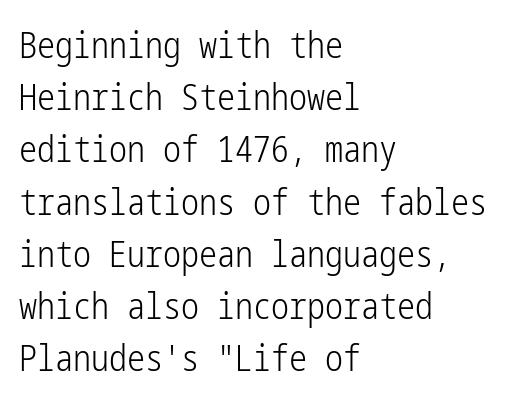
The image shows 36 px light, condensed sans-serif type, upright; set left-aligned, normal line spacing (1.45x), normal letter spacing, not underlined; low stroke contrast and a medium x-height.
